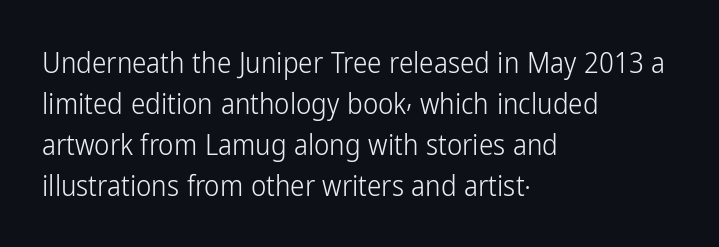
The image shows 29 px light, condensed sans-serif type, upright; set left-aligned, normal line spacing (1.41x), normal letter spacing, not underlined; low stroke contrast and a medium x-height.
